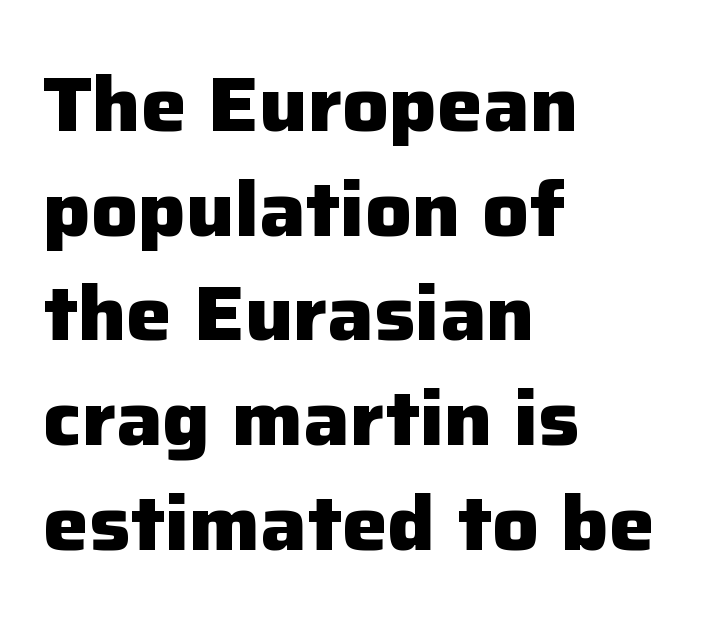
The image shows 77 px heavy sans-serif type, upright; set left-aligned, normal line spacing (1.36x), normal letter spacing, not underlined; low stroke contrast and a medium x-height.
